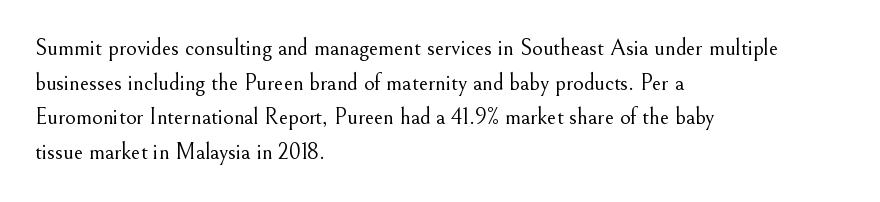
Vertical strokes here are truly vertical. Is the block centered? No — it sits flush against the left margin. Standard letterfit; no display-style spreading of the glyphs. This is not heavy type; no bold has been used.
